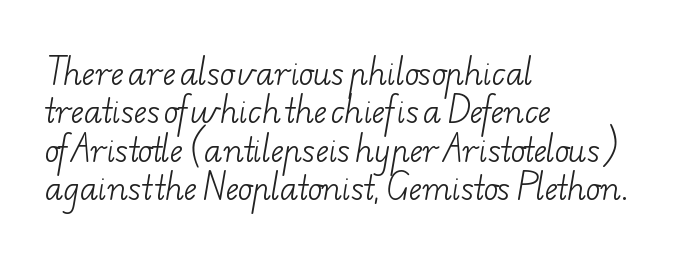
Q: Is the text bold? A: No.
Q: Is the typeface a serif or a sans-serif typeface? A: Serif.
Q: Is the text underlined? A: No.
Q: How is the paragraph aligned? A: Left-aligned.
Q: Is the spacing between letters normal or unusually wide? A: Normal.
Q: Width (condensed, normal, or wide)? A: Wide.
Q: Stroke contrast? A: Low.
Q: x-height? A: Small.
Q: Monospaced? A: No.
